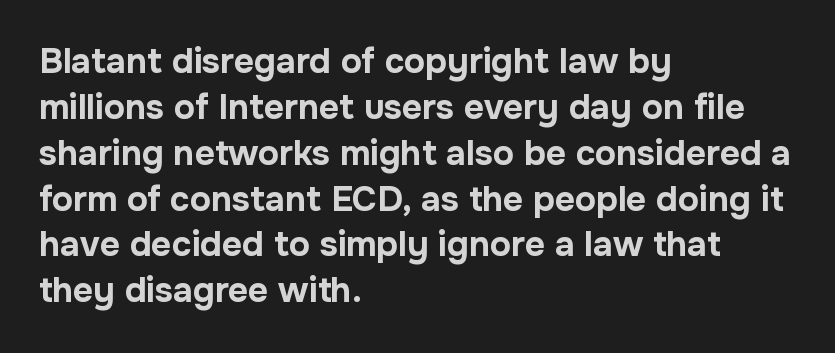
{"serif": "no", "italic": "no", "bold": "yes", "weight": "bold", "width": "normal", "stroke_contrast": "low", "x_height": "medium", "monospaced": "no", "underline": "no", "align": "left", "line_spacing": "normal", "line_spacing_ratio": 1.31, "letter_spacing": "normal", "letter_spacing_em": 0.0, "glyph_px": 35}
